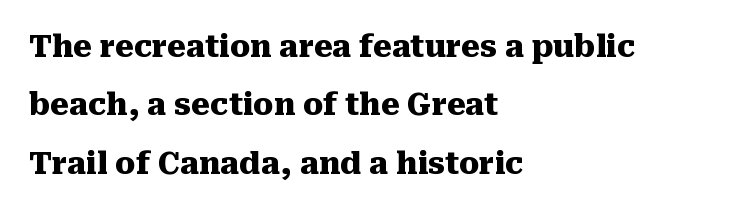
The image shows 30 px heavy serif type, upright; set left-aligned, loose line spacing (1.95x), normal letter spacing, not underlined; medium stroke contrast and a medium x-height.
